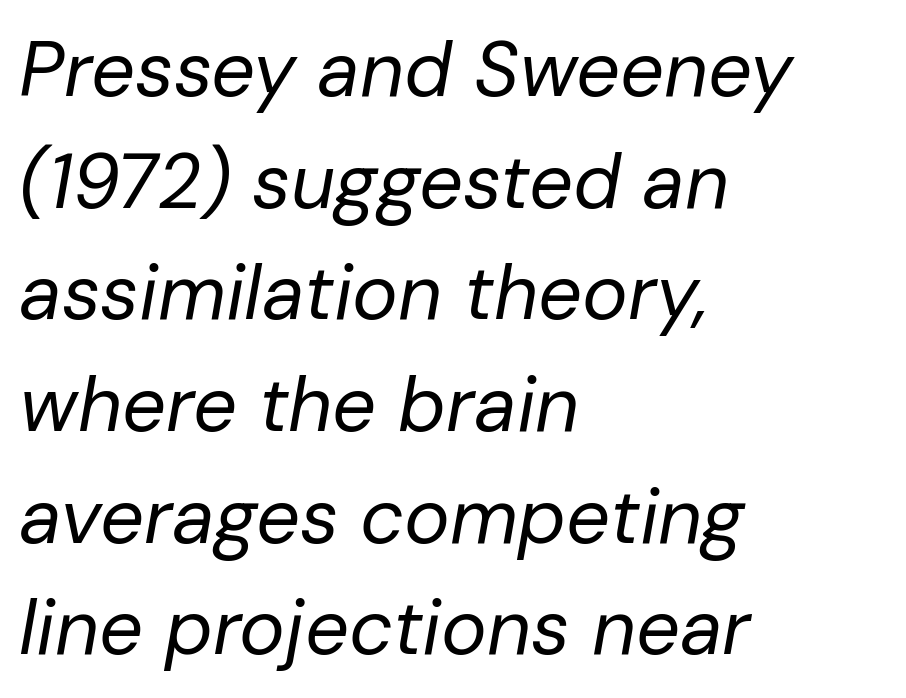
{"italic": "yes", "lean": "right", "slant_degrees": 10, "bold": "no", "weight": "regular", "width": "normal", "stroke_contrast": "low", "x_height": "medium", "monospaced": "no", "underline": "no", "align": "left", "line_spacing": "normal", "line_spacing_ratio": 1.45, "letter_spacing": "normal", "letter_spacing_em": 0.0, "glyph_px": 77}
